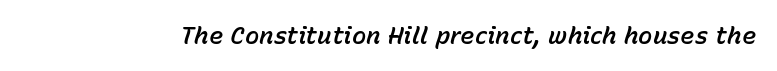
Spacing between characters is what you'd get straight out of the box. The glyphs look as if they've been sheared to an angle. A clean baseline with only descenders dipping below it.
